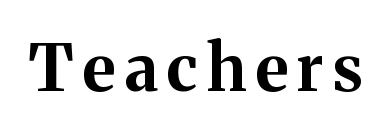
Q: Is the text bold? A: Yes.
Q: Is the text italic (slanted)? A: No, it is upright.
Q: Is the typeface a serif or a sans-serif typeface? A: Serif.
Q: Is the text underlined? A: No.
Q: Width (condensed, normal, or wide)? A: Normal.
Q: Stroke contrast? A: Medium.
Q: x-height? A: Medium.
Q: Monospaced? A: No.
